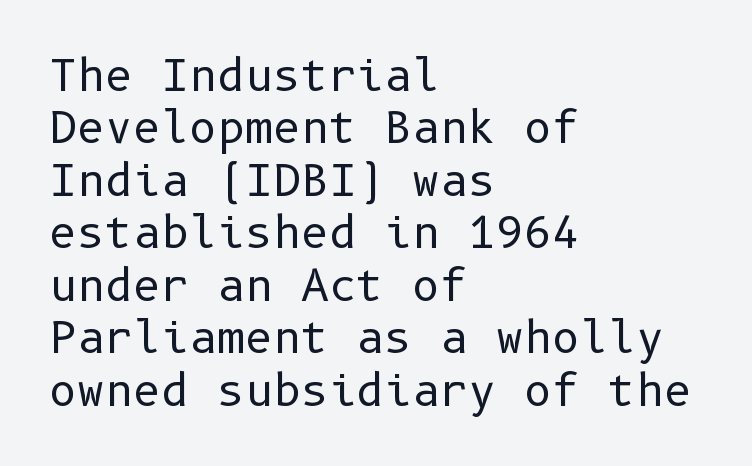
The image shows 43 px regular-weight sans-serif type, upright; set left-aligned, line spacing 1.22x, normal letter spacing, not underlined; low stroke contrast and a medium x-height.
